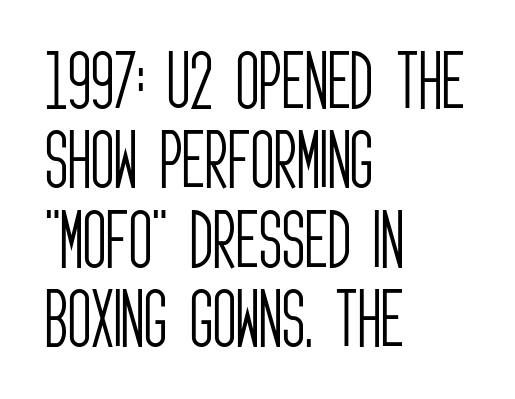
{"serif": "no", "italic": "no", "bold": "no", "weight": "light", "width": "condensed", "stroke_contrast": "low", "x_height": "large", "monospaced": "no", "underline": "no", "align": "left", "line_spacing_ratio": 1.24, "letter_spacing": "normal", "letter_spacing_em": 0.0, "glyph_px": 64}
